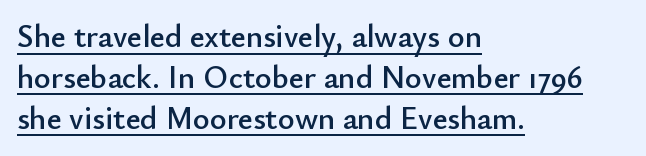
{"serif": "no", "italic": "no", "width": "normal", "stroke_contrast": "low", "x_height": "small", "monospaced": "no", "underline": "yes", "align": "left", "line_spacing": "normal", "line_spacing_ratio": 1.28, "letter_spacing": "normal", "letter_spacing_em": 0.0, "glyph_px": 32}
